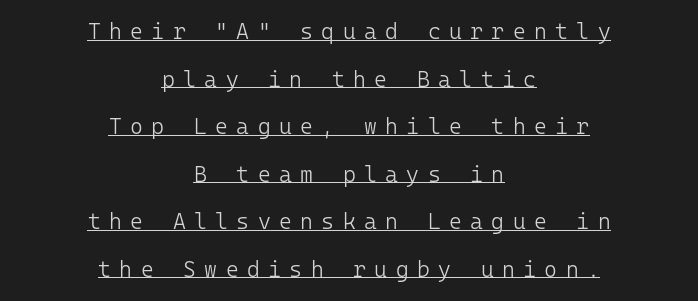
The image shows 22 px text type, upright; set centered, loose line spacing (2.16x), unusually wide letter spacing (+0.38 em), underlined.
